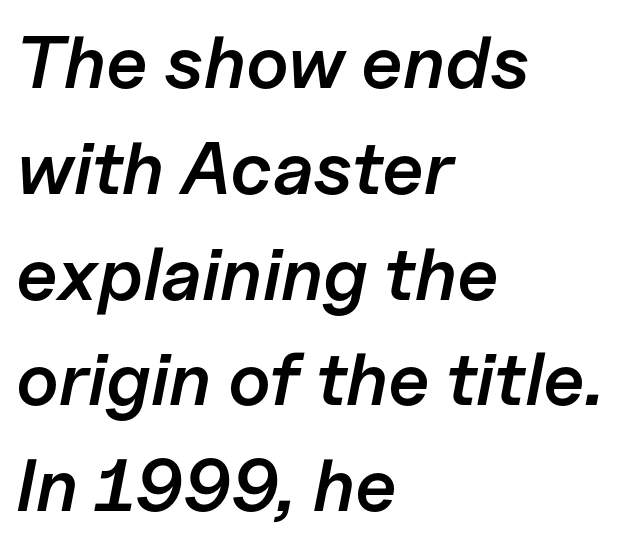
Q: Is the text bold? A: Semi-bold.
Q: Is the text italic (slanted)? A: Yes, it leans right by about 11 degrees.
Q: Is the text underlined? A: No.
Q: How is the paragraph aligned? A: Left-aligned.
Q: Is the spacing between letters normal or unusually wide? A: Normal.
Q: Is the spacing between lines tight, normal or loose? A: Normal.
Q: Width (condensed, normal, or wide)? A: Normal.
Q: Stroke contrast? A: Low.
Q: x-height? A: Medium.
Q: Monospaced? A: No.
